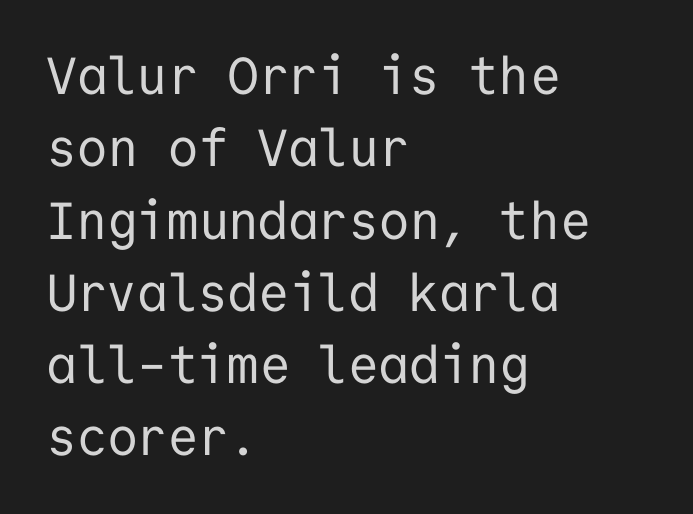
{"serif": "no", "italic": "no", "bold": "no", "weight": "regular", "width": "normal", "stroke_contrast": "low", "x_height": "medium", "monospaced": "yes", "underline": "no", "align": "left", "line_spacing": "normal", "line_spacing_ratio": 1.39, "letter_spacing": "normal", "letter_spacing_em": 0.0, "glyph_px": 52}
